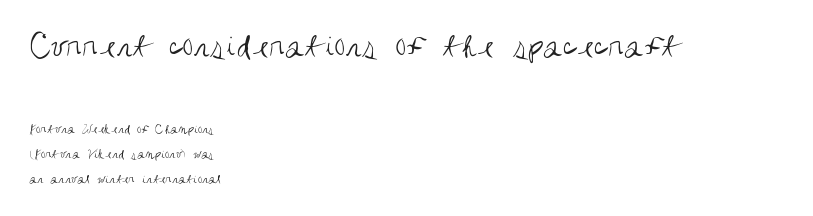
{"serif": "no", "bold": "no", "weight": "regular", "width": "condensed", "stroke_contrast": "medium", "x_height": "large", "monospaced": "no", "underline": "no", "align": "left", "line_spacing_ratio": 1.8, "letter_spacing": "normal", "letter_spacing_em": 0.0, "larger_block": "first", "size_ratio": 2.57, "glyph_px": 36}
